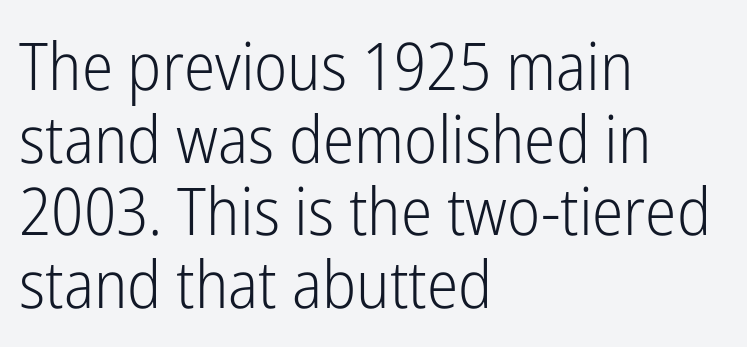
The image shows 66 px light, condensed sans-serif type, upright; set left-aligned, tight line spacing (1.1x), normal letter spacing, not underlined; low stroke contrast and a medium x-height.
